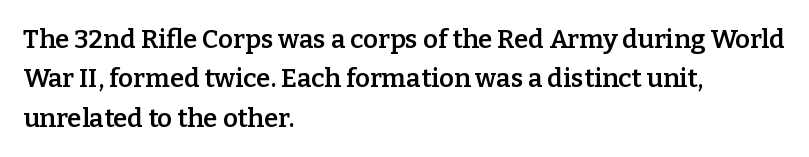
Q: Is the text bold? A: Semi-bold.
Q: Is the text italic (slanted)? A: No, it is upright.
Q: Is the text underlined? A: No.
Q: How is the paragraph aligned? A: Left-aligned.
Q: Is the spacing between letters normal or unusually wide? A: Normal.
Q: Is the spacing between lines tight, normal or loose? A: Normal.
